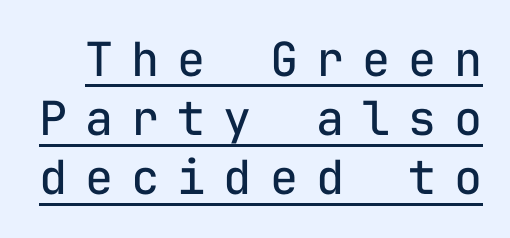
The image shows 47 px regular-weight sans-serif type, upright, monospaced; set normal line spacing (1.26x), unusually wide letter spacing (+0.38 em), underlined; low stroke contrast and a medium x-height.
